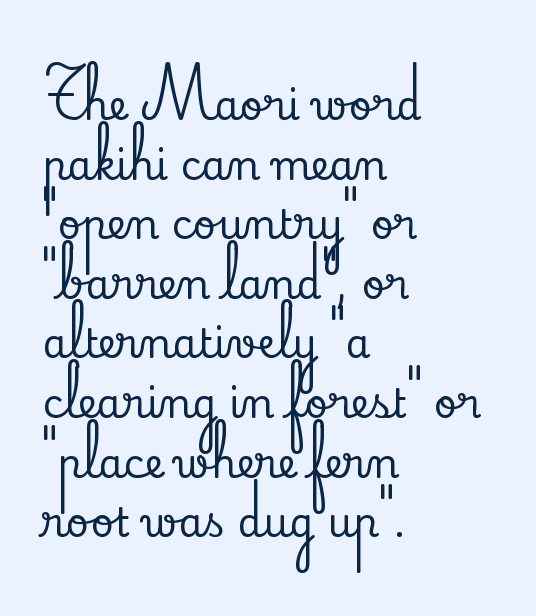
{"serif": "yes", "italic": "no", "width": "normal", "stroke_contrast": "low", "x_height": "small", "monospaced": "no", "underline": "no", "align": "left", "line_spacing": "normal", "line_spacing_ratio": 1.49, "letter_spacing": "normal", "letter_spacing_em": 0.0, "glyph_px": 40}
